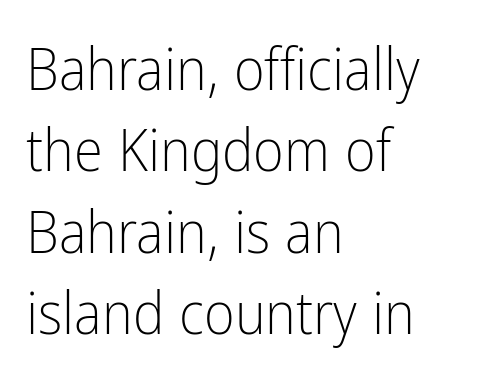
The image shows 59 px light, condensed sans-serif type, upright; set left-aligned, normal line spacing (1.38x), normal letter spacing, not underlined; low stroke contrast and a medium x-height.
